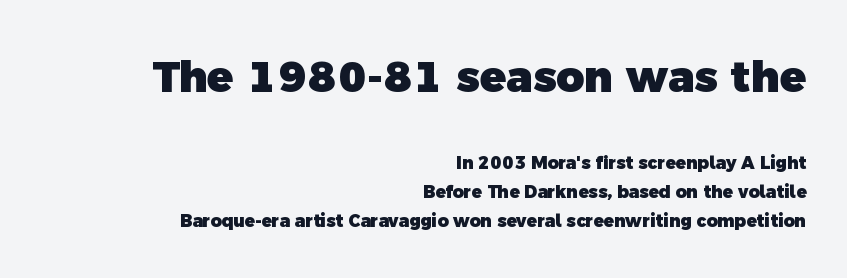
The image shows 43 px heavy sans-serif type; set right-aligned, normal line spacing (1.7x), normal letter spacing, not underlined; the first (top) block is 2.53x larger; a medium x-height.
